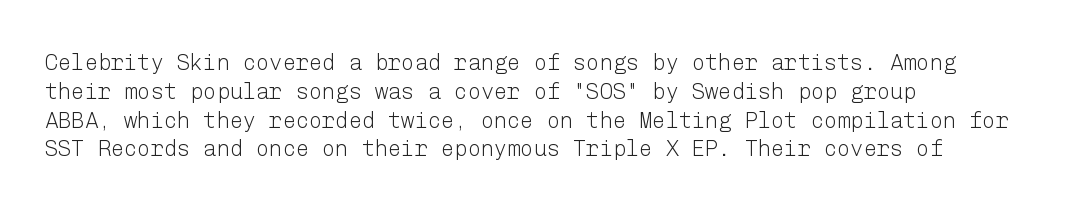
{"italic": "no", "bold": "no", "underline": "no", "align": "left", "line_spacing": "normal", "line_spacing_ratio": 1.31, "letter_spacing": "normal", "letter_spacing_em": 0.0, "glyph_px": 22}
